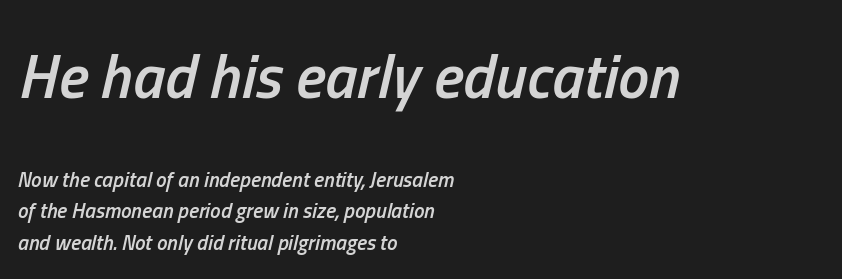
The image shows 62 px semibold, condensed type, italic (leaning right); set left-aligned, normal line spacing (1.49x), normal letter spacing, not underlined; the first (top) block is 2.95x larger; low stroke contrast and a medium x-height.
